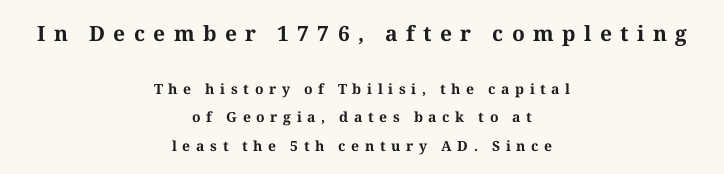
The image shows 21 px bold type, upright; set centered, loose line spacing (2.04x), unusually wide letter spacing (+0.4 em), not underlined; the first (top) block is 1.5x larger.
